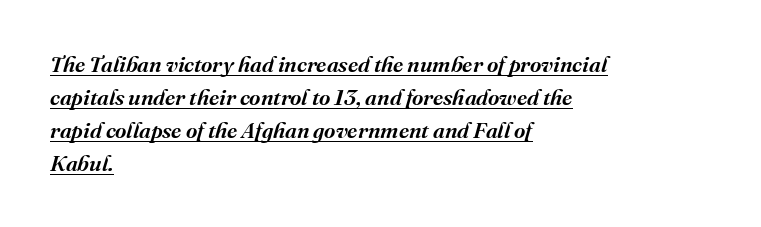
{"italic": "yes", "lean": "right", "slant_degrees": 16, "underline": "yes", "align": "left", "line_spacing": "normal", "line_spacing_ratio": 1.5, "letter_spacing": "normal", "letter_spacing_em": 0.0, "glyph_px": 22}
